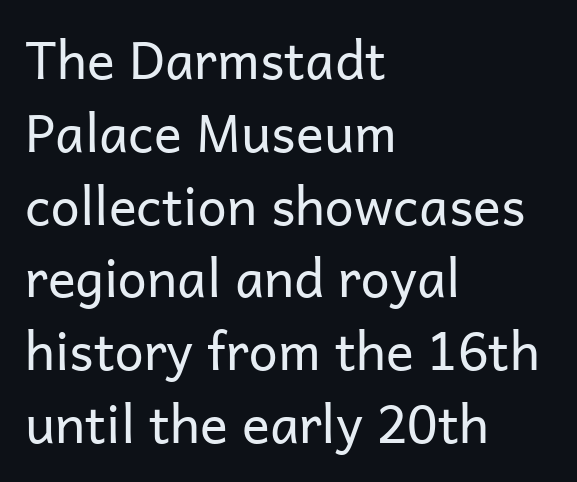
The image shows 52 px regular-weight sans-serif type, upright; set left-aligned, normal line spacing (1.4x), normal letter spacing, not underlined; low stroke contrast and a medium x-height.
